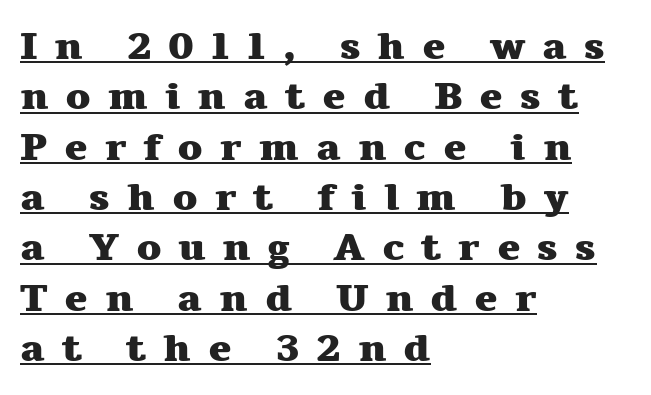
The image shows 39 px heavy, wide serif type, upright; set left-aligned, normal line spacing (1.29x), unusually wide letter spacing (+0.43 em), underlined; medium stroke contrast and a medium x-height.
